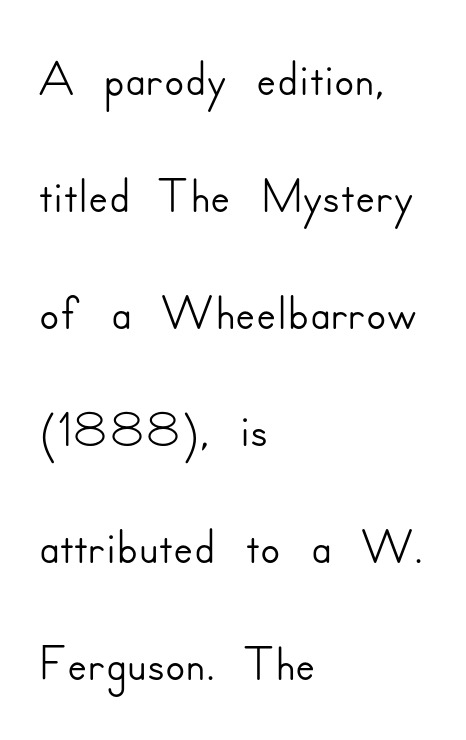
Q: Is the text italic (slanted)? A: No, it is upright.
Q: Is the typeface a serif or a sans-serif typeface? A: Sans-serif.
Q: Is the text underlined? A: No.
Q: How is the paragraph aligned? A: Left-aligned.
Q: Is the spacing between letters normal or unusually wide? A: Normal.
Q: Is the spacing between lines tight, normal or loose? A: Normal.
Q: Width (condensed, normal, or wide)? A: Normal.
Q: Stroke contrast? A: Low.
Q: x-height? A: Small.
Q: Monospaced? A: No.
